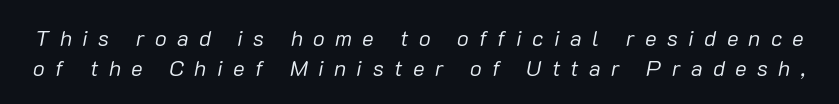
The image shows 22 px text type, italic (leaning right); set normal line spacing (1.36x), unusually wide letter spacing (+0.47 em), not underlined.
